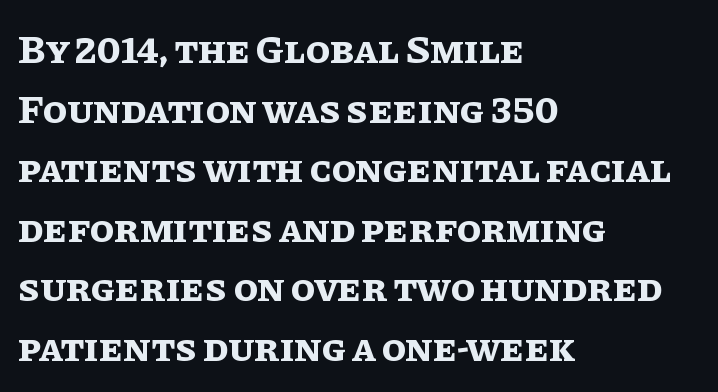
Q: Is the text bold? A: Yes.
Q: Is the text italic (slanted)? A: No, it is upright.
Q: Is the text underlined? A: No.
Q: How is the paragraph aligned? A: Left-aligned.
Q: Is the spacing between letters normal or unusually wide? A: Normal.
Q: Is the spacing between lines tight, normal or loose? A: Normal.
Q: Width (condensed, normal, or wide)? A: Normal.
Q: Stroke contrast? A: Low.
Q: x-height? A: Large.
Q: Monospaced? A: No.
